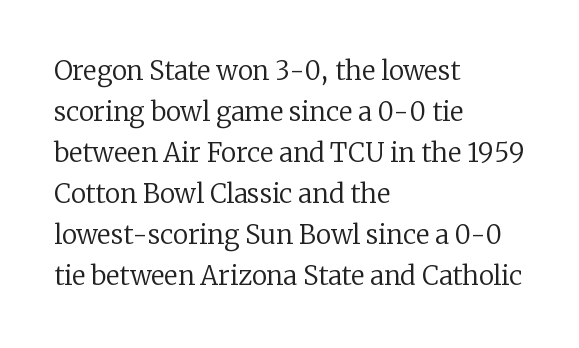
Q: Is the text bold? A: No.
Q: Is the text italic (slanted)? A: No, it is upright.
Q: Is the text underlined? A: No.
Q: How is the paragraph aligned? A: Left-aligned.
Q: Is the spacing between letters normal or unusually wide? A: Normal.
Q: Is the spacing between lines tight, normal or loose? A: Normal.
